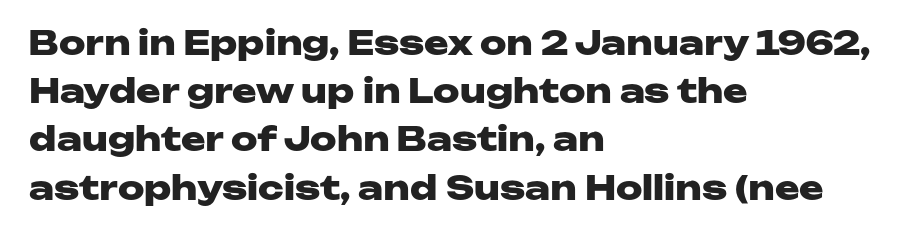
Typographic density is high because the face is bold. Layout note: lines flush left. Grotesque or geometric, the face here clearly has no serifs. Proportional: the letters do not fall into vertical columns. Short note: letters normally spaced.
